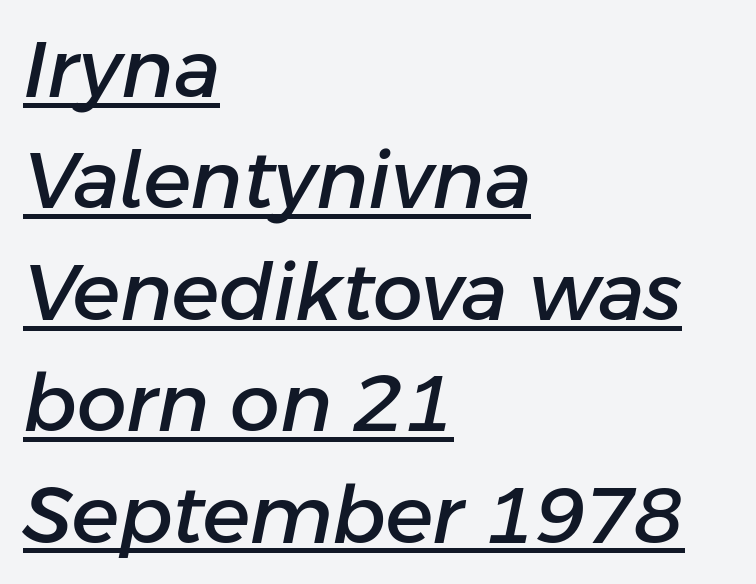
Which margin do the lines hug? The left one — the right edge is uneven. Compared with undecorated copy, this sample adds a rule below the words. The glyphs look as if they've been sheared to an angle. Quick note: interline space is typical. A typesetter would call this proportional, since set widths differ per character.
